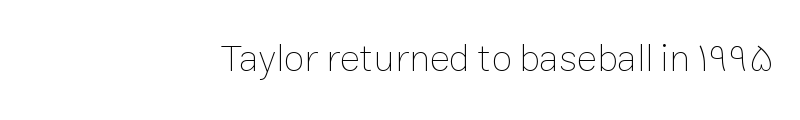
Q: Is the text bold? A: No.
Q: Is the text italic (slanted)? A: No, it is upright.
Q: Is the text underlined? A: No.
Q: How is the paragraph aligned? A: Right-aligned.
Q: Is the spacing between letters normal or unusually wide? A: Normal.
Q: Width (condensed, normal, or wide)? A: Normal.
Q: Stroke contrast? A: Low.
Q: x-height? A: Medium.
Q: Monospaced? A: No.
